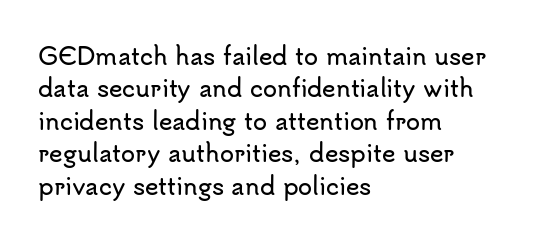
Rule under the text: the space is simply empty. Glyph-to-glyph distance matches everyday printed text. This block has exactly the height ordinary leading produces. Every character sits straight up, as roman type does. Teacher's note: observe the even left margin — that is flush-left alignment.
